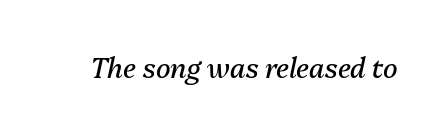
{"italic": "yes", "lean": "right", "slant_degrees": 13, "bold": "no", "underline": "no", "letter_spacing": "normal", "letter_spacing_em": 0.0, "glyph_px": 27}
